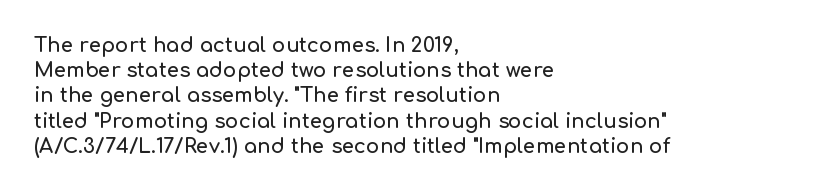
Q: Is the text italic (slanted)? A: No, it is upright.
Q: Is the text underlined? A: No.
Q: How is the paragraph aligned? A: Left-aligned.
Q: Is the spacing between letters normal or unusually wide? A: Normal.
Q: Is the spacing between lines tight, normal or loose? A: Normal.
